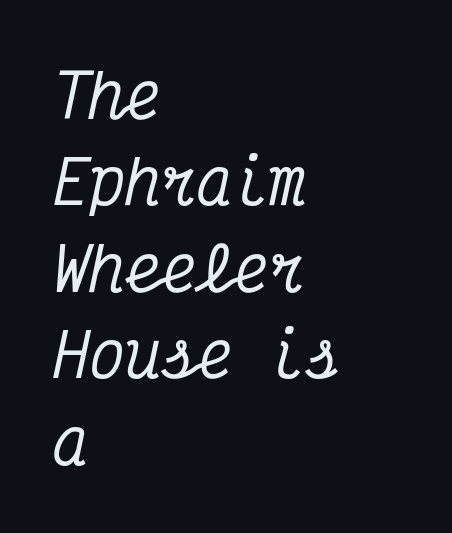
The image shows 60 px condensed serif type, italic (leaning right), monospaced; set left-aligned, normal line spacing (1.44x), normal letter spacing, not underlined; medium stroke contrast and a medium x-height.
